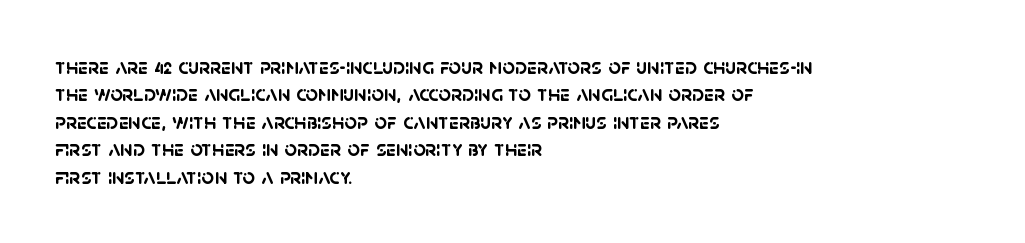
{"bold": "yes", "underline": "no", "align": "left", "line_spacing": "normal", "line_spacing_ratio": 1.25, "letter_spacing": "normal", "letter_spacing_em": 0.0, "glyph_px": 22}
